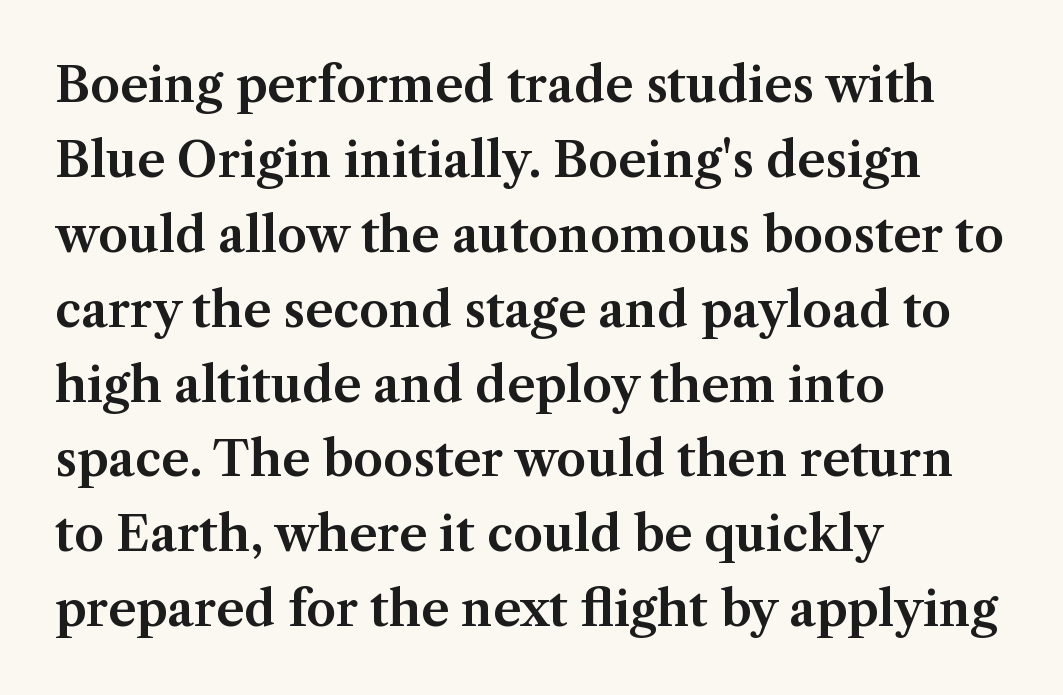
Unmarked baselines from the first word to the last. Proportional: the letters do not fall into vertical columns. Standard letterfit; no display-style spreading of the glyphs. How would I describe the line gaps? Plain and ordinary.
